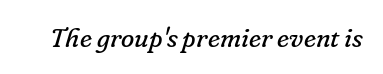
Q: Is the text bold? A: No.
Q: Is the text italic (slanted)? A: Yes, it leans right by about 16 degrees.
Q: Is the text underlined? A: No.
Q: Is the spacing between letters normal or unusually wide? A: Normal.
